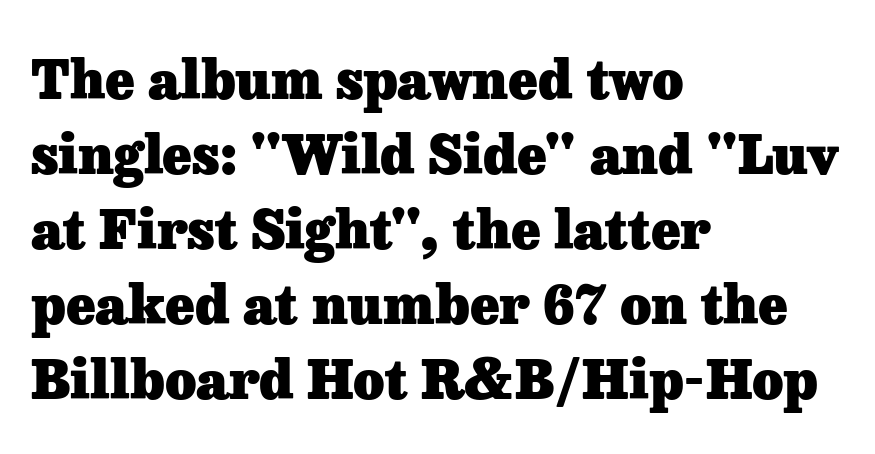
The image shows 54 px heavy serif type, upright; set left-aligned, normal line spacing (1.39x), normal letter spacing, not underlined; low stroke contrast and a medium x-height.
